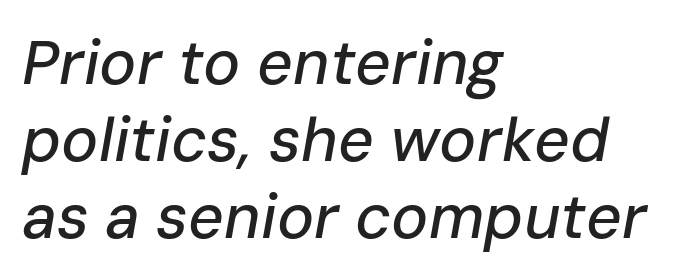
A clean baseline with only descenders dipping below it. Caption: standard tracking, unaltered. The letters advance in unequal steps, a hallmark of proportional type. The paragraph has a hard left edge and a soft right edge.
